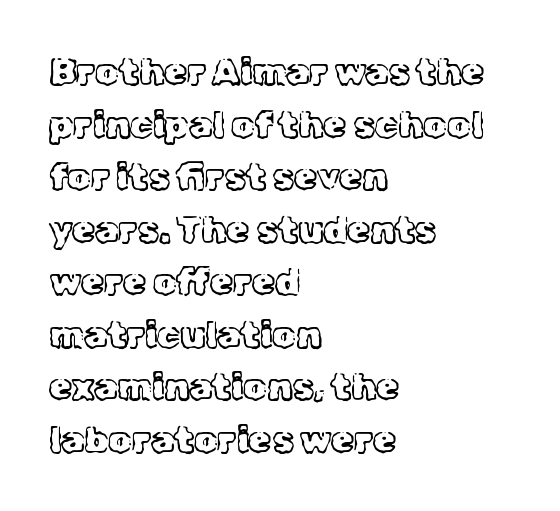
{"serif": "yes", "italic": "no", "bold": "no", "weight": "light", "width": "normal", "x_height": "medium", "monospaced": "no", "underline": "no", "align": "left", "line_spacing": "normal", "line_spacing_ratio": 1.42, "letter_spacing": "normal", "letter_spacing_em": 0.0, "glyph_px": 37}
